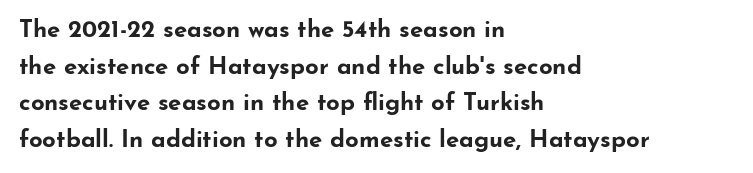
{"italic": "no", "bold": "yes", "underline": "no", "align": "left", "line_spacing": "normal", "line_spacing_ratio": 1.53, "letter_spacing": "normal", "letter_spacing_em": 0.0, "glyph_px": 24}
